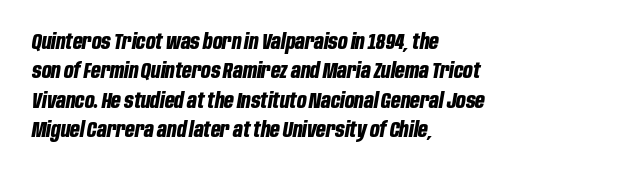
{"italic": "yes", "lean": "right", "slant_degrees": 10, "bold": "yes", "underline": "no", "align": "left", "line_spacing": "normal", "line_spacing_ratio": 1.4, "letter_spacing": "normal", "letter_spacing_em": 0.0, "glyph_px": 21}
